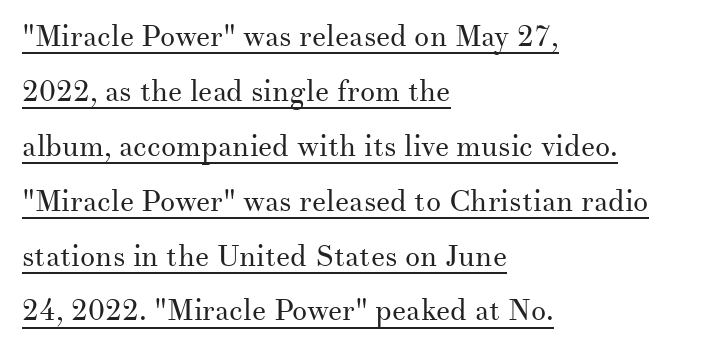
The ragged edge is on the right, which tells us the setting is flush left. Is this a sans? No — the strokes have serifs. A baseline rule has been typeset under these characters. The cut favours lightness, reaching ordinary text weight at its darkest. Note the varied advance widths — an 'i' is clearly narrower than an 'm'.
